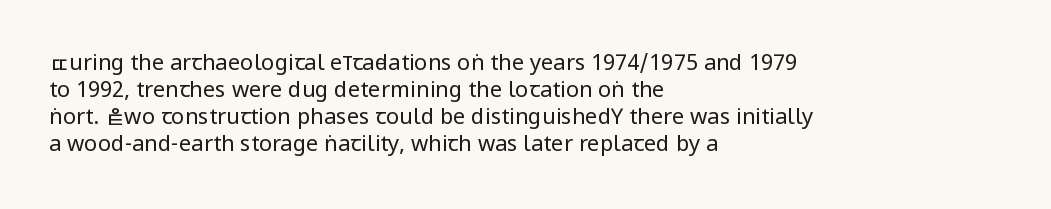
{"italic": "no", "bold": "no", "underline": "no", "align": "left", "line_spacing_ratio": 1.22, "letter_spacing": "normal", "letter_spacing_em": 0.0, "glyph_px": 22}
